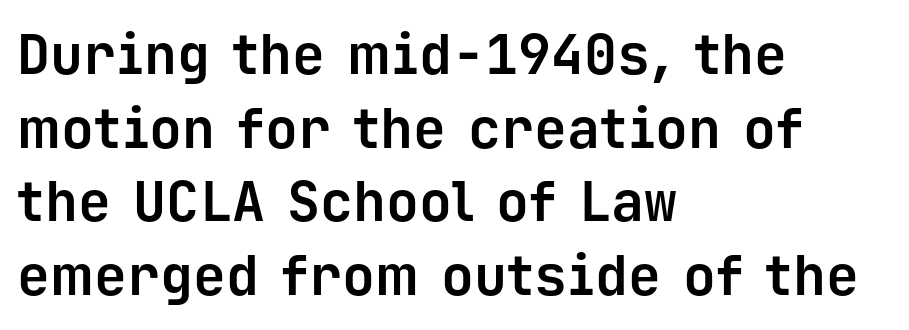
{"serif": "no", "italic": "no", "bold": "yes", "weight": "bold", "width": "normal", "stroke_contrast": "low", "x_height": "medium", "monospaced": "yes", "underline": "no", "align": "left", "line_spacing": "normal", "line_spacing_ratio": 1.34, "letter_spacing": "normal", "letter_spacing_em": 0.0, "glyph_px": 55}
